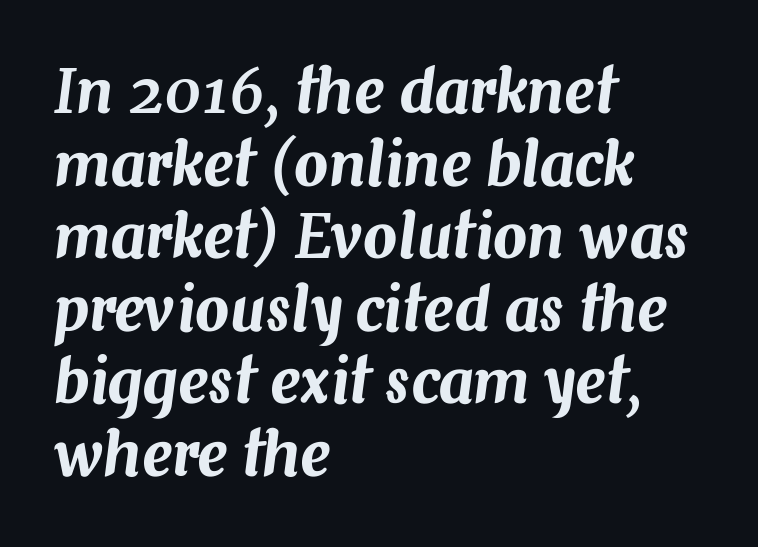
Designer's note — italics engaged. Looks like regular typesetting: each glyph gets only the width it needs. Caption: multi-line text, flush left, ragged right. Short note: letters normally spaced.
